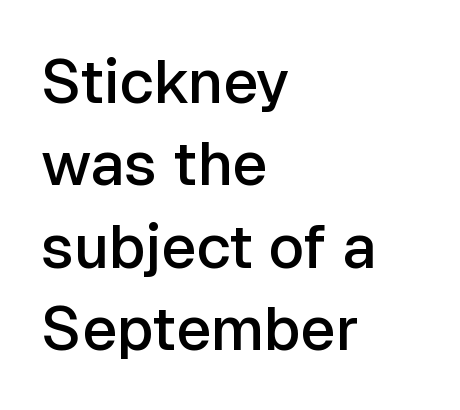
The image shows 61 px semibold sans-serif type, upright; set left-aligned, normal line spacing (1.35x), normal letter spacing, not underlined; low stroke contrast and a medium x-height.
